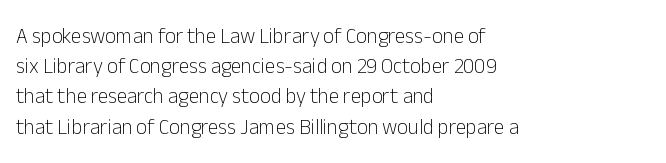
Q: Is the text bold? A: No.
Q: Is the text italic (slanted)? A: No, it is upright.
Q: Is the text underlined? A: No.
Q: How is the paragraph aligned? A: Left-aligned.
Q: Is the spacing between letters normal or unusually wide? A: Normal.
Q: Is the spacing between lines tight, normal or loose? A: Normal.
